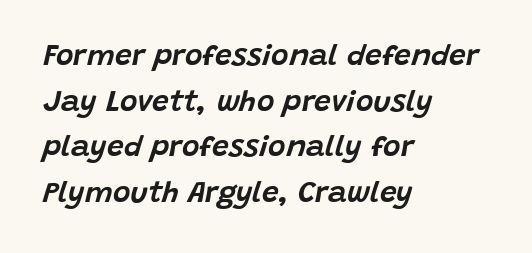
Q: Is the text italic (slanted)? A: Yes, it leans right by about 15 degrees.
Q: Is the text underlined? A: No.
Q: How is the paragraph aligned? A: Left-aligned.
Q: Is the spacing between letters normal or unusually wide? A: Normal.
Q: Is the spacing between lines tight, normal or loose? A: Normal.
Q: Width (condensed, normal, or wide)? A: Normal.
Q: Stroke contrast? A: Low.
Q: x-height? A: Large.
Q: Monospaced? A: No.
